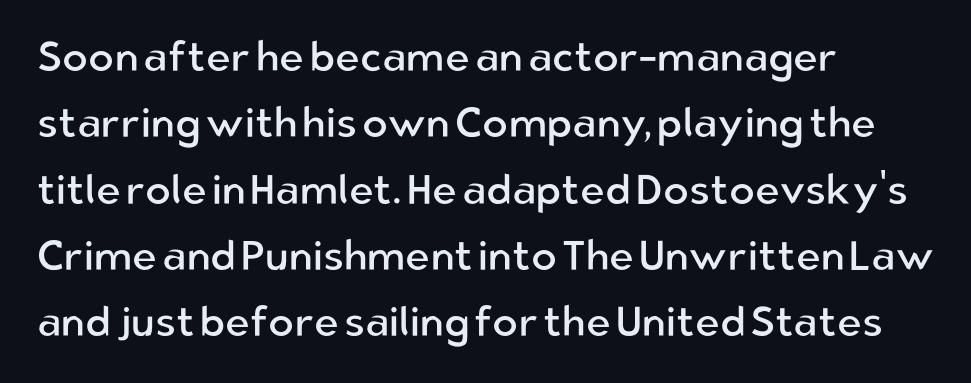
The image shows 42 px regular-weight sans-serif type, upright; set left-aligned, normal line spacing (1.58x), normal letter spacing, not underlined; low stroke contrast and a medium x-height.
